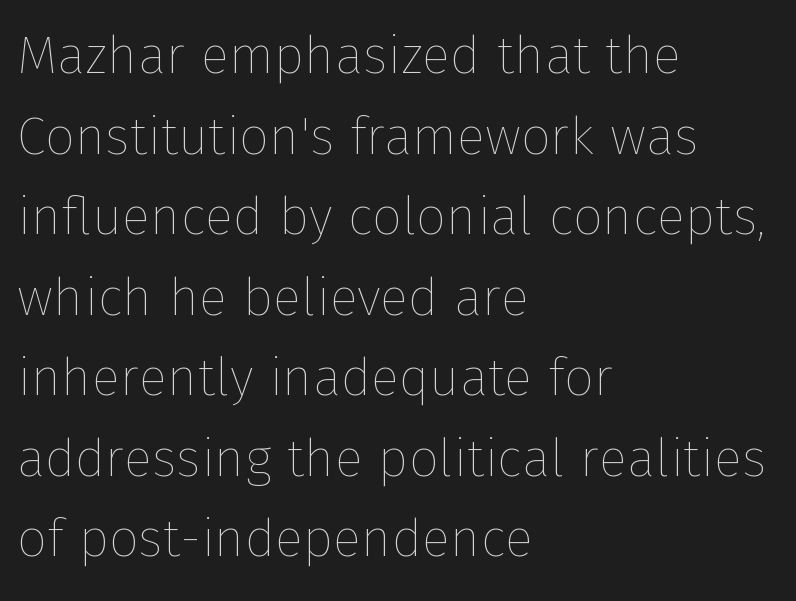
{"italic": "no", "bold": "no", "weight": "thin", "width": "normal", "stroke_contrast": "low", "x_height": "medium", "monospaced": "no", "underline": "no", "align": "left", "line_spacing": "normal", "line_spacing_ratio": 1.52, "letter_spacing": "normal", "letter_spacing_em": 0.0, "glyph_px": 53}
